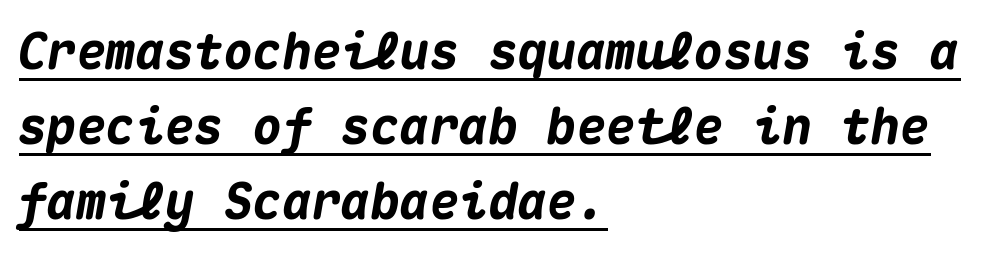
{"italic": "yes", "lean": "right", "slant_degrees": 10, "bold": "yes", "weight": "heavy", "width": "normal", "stroke_contrast": "medium", "x_height": "medium", "monospaced": "yes", "underline": "yes", "align": "left", "line_spacing": "normal", "line_spacing_ratio": 1.53, "letter_spacing": "normal", "letter_spacing_em": 0.0, "glyph_px": 49}
